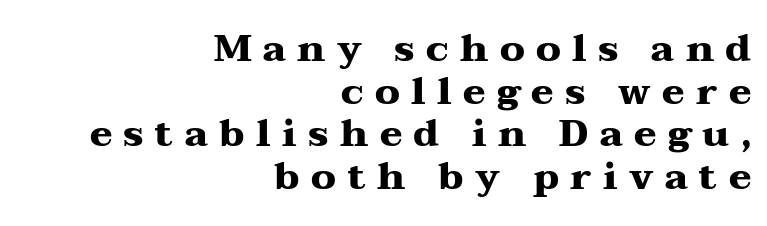
{"serif": "yes", "italic": "no", "bold": "yes", "weight": "heavy", "width": "wide", "stroke_contrast": "medium", "x_height": "medium", "monospaced": "no", "underline": "no", "align": "right", "line_spacing": "tight", "line_spacing_ratio": 1.12, "letter_spacing": "wide", "letter_spacing_em": 0.3, "glyph_px": 38}
